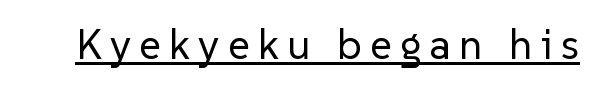
{"serif": "no", "italic": "no", "bold": "no", "weight": "regular", "width": "normal", "stroke_contrast": "low", "x_height": "medium", "monospaced": "no", "underline": "yes", "letter_spacing": "wide", "letter_spacing_em": 0.2, "glyph_px": 42}
